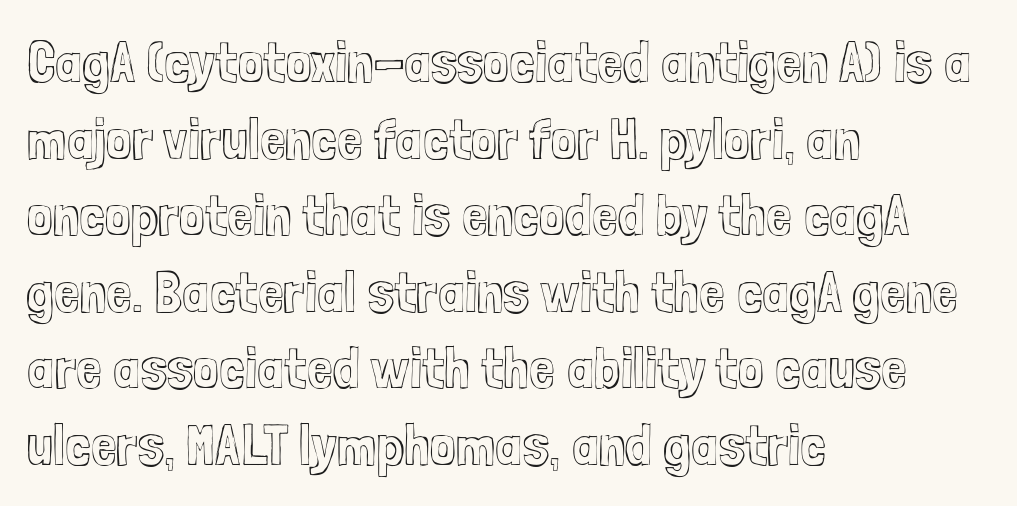
Think of a printed novel: that variable character pitch is what you see here. The strip under each line holds only bare page. Leading matches the norm, producing a regular column. These lines are set flush left with a ragged right edge. This rendering leaves character spacing at its baseline value.
